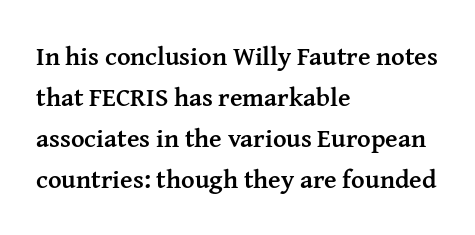
{"italic": "no", "bold": "yes", "underline": "no", "align": "left", "line_spacing": "normal", "line_spacing_ratio": 1.58, "letter_spacing": "normal", "letter_spacing_em": 0.0, "glyph_px": 26}
